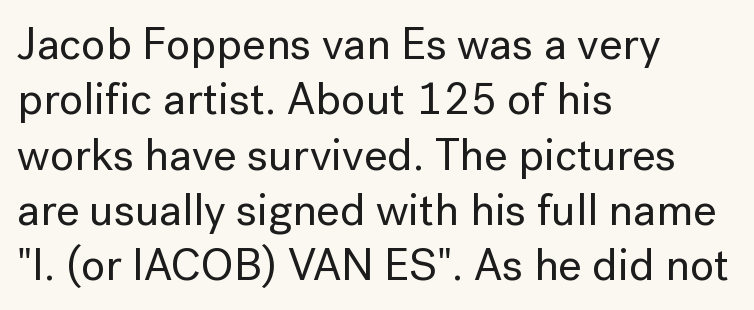
{"serif": "no", "italic": "no", "width": "normal", "stroke_contrast": "low", "x_height": "medium", "monospaced": "no", "underline": "no", "align": "left", "line_spacing_ratio": 1.23, "letter_spacing": "normal", "letter_spacing_em": 0.0, "glyph_px": 45}
